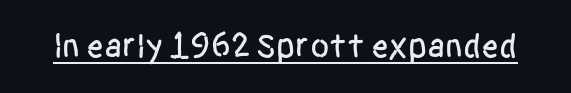
A baseline rule has been typeset under these characters. The letters advance in unequal steps, a hallmark of proportional type. Look at the bottom of the vertical strokes: they stop flat, with no serifs. Posture: upright roman. The tracking reads as untouched default to a designer's eye.
